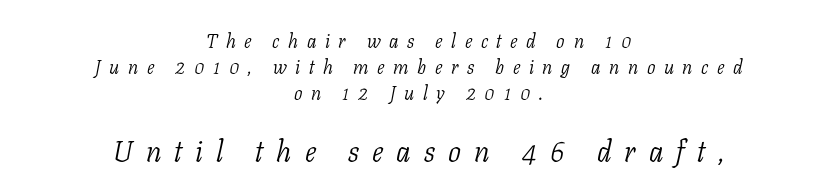
Q: Is the text bold? A: No.
Q: Is the text italic (slanted)? A: Yes, it leans right by about 11 degrees.
Q: Is the typeface a serif or a sans-serif typeface? A: Serif.
Q: Is the text underlined? A: No.
Q: How is the paragraph aligned? A: Centered.
Q: Is the spacing between letters normal or unusually wide? A: Unusually wide.
Q: Is the spacing between lines tight, normal or loose? A: Normal.
Q: Which block of text is set in a larger size, the first (top) or the second (bottom)? A: The second (bottom) one.
Q: Width (condensed, normal, or wide)? A: Normal.
Q: Stroke contrast? A: Low.
Q: x-height? A: Medium.
Q: Monospaced? A: No.
